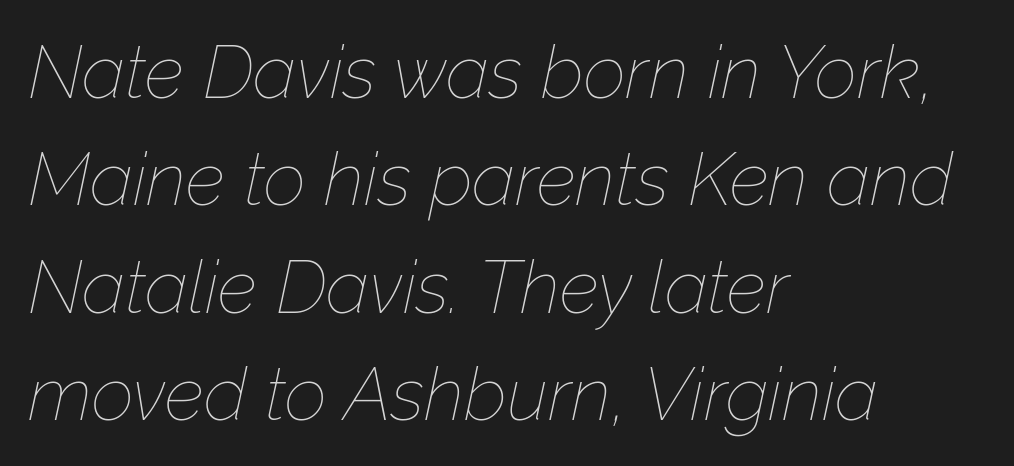
Q: Is the text bold? A: No.
Q: Is the text italic (slanted)? A: Yes, it leans right by about 12 degrees.
Q: Is the text underlined? A: No.
Q: How is the paragraph aligned? A: Left-aligned.
Q: Is the spacing between letters normal or unusually wide? A: Normal.
Q: Is the spacing between lines tight, normal or loose? A: Normal.
Q: Width (condensed, normal, or wide)? A: Normal.
Q: Stroke contrast? A: Low.
Q: x-height? A: Medium.
Q: Monospaced? A: No.
